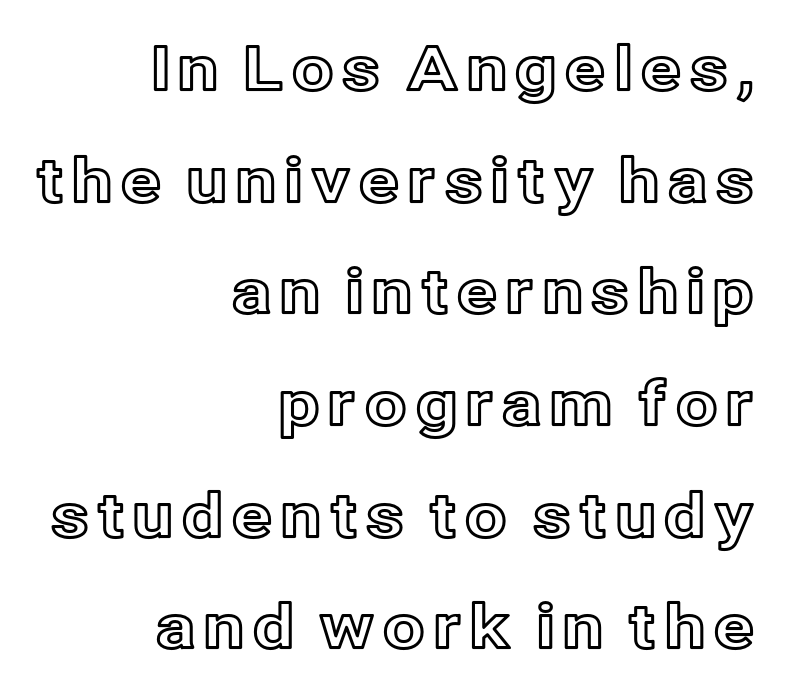
The image shows 61 px text type, upright; set right-aligned, line spacing 1.83x, not underlined; a medium x-height.
